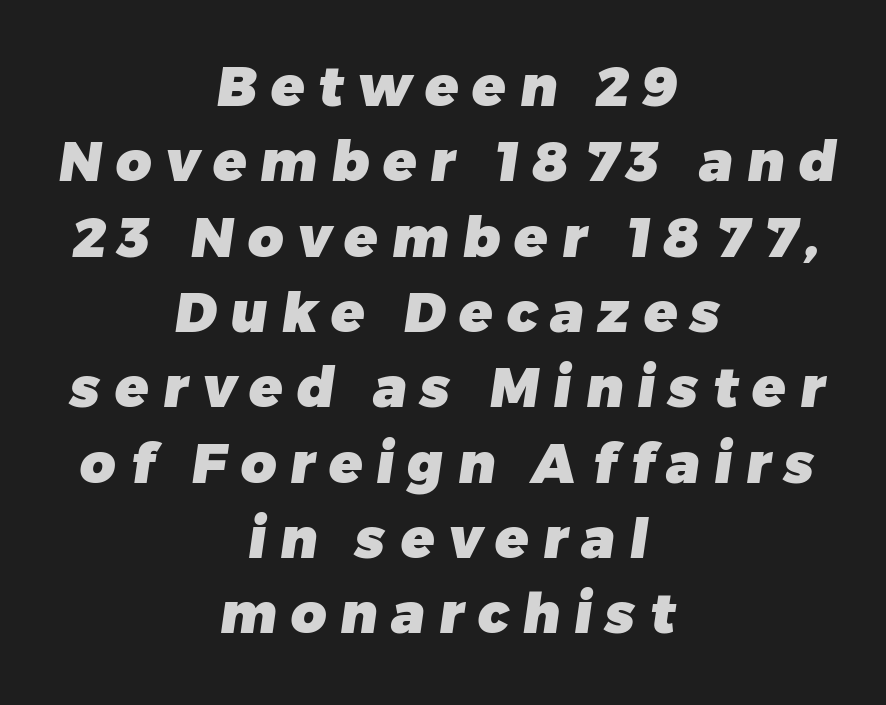
Q: Is the text bold? A: Yes.
Q: Is the typeface a serif or a sans-serif typeface? A: Sans-serif.
Q: Is the text underlined? A: No.
Q: How is the paragraph aligned? A: Centered.
Q: Is the spacing between letters normal or unusually wide? A: Unusually wide.
Q: Is the spacing between lines tight, normal or loose? A: Normal.
Q: Width (condensed, normal, or wide)? A: Normal.
Q: Stroke contrast? A: Low.
Q: x-height? A: Medium.
Q: Monospaced? A: No.
